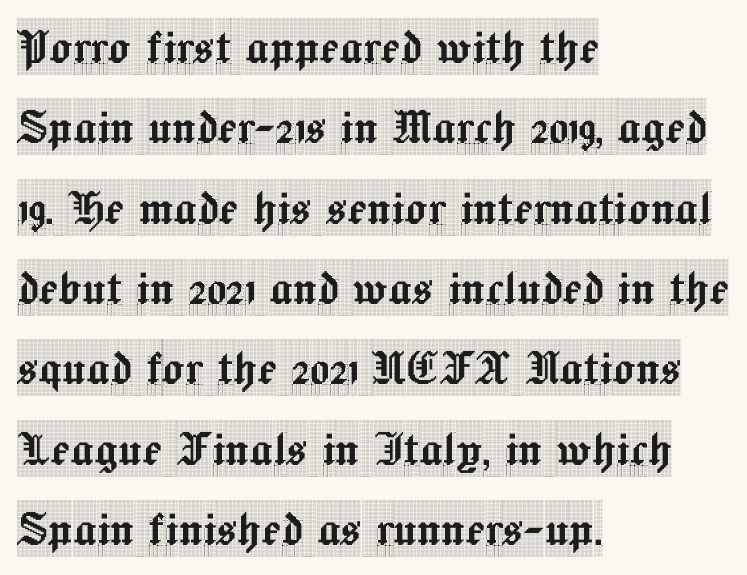
The rendering anchors every line to the left-hand side. The rendering keeps characters at their native spacing. Do the characters align in a grid? No, the font is proportional. To sum up the face: it has serifs.
